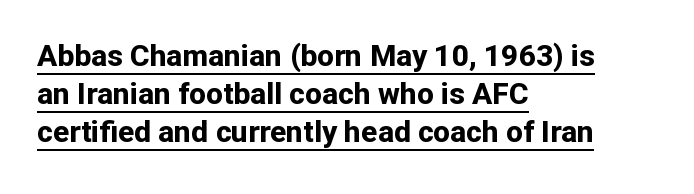
Do the characters align in a grid? No, the font is proportional. This sample is left-justified, so line endings fall wherever the words run out. Emphasis by weight is at full strength: bold. Font category for this specimen: sans-serif.
